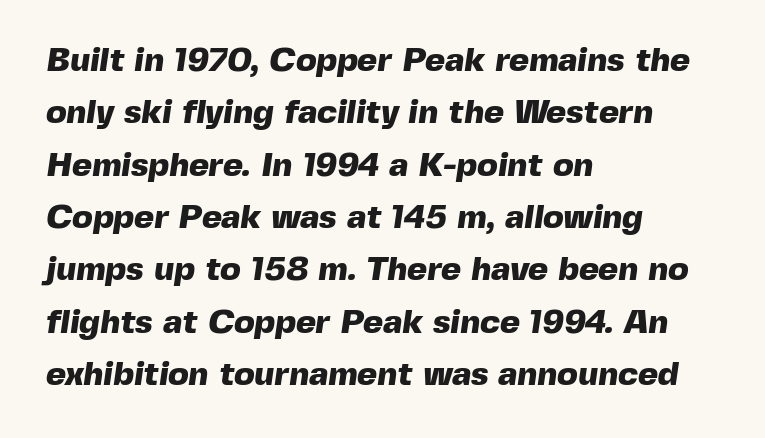
{"serif": "no", "bold": "yes", "weight": "heavy", "width": "normal", "x_height": "medium", "monospaced": "no", "underline": "no", "align": "left", "line_spacing": "normal", "line_spacing_ratio": 1.54, "letter_spacing": "normal", "letter_spacing_em": 0.0, "glyph_px": 34}
